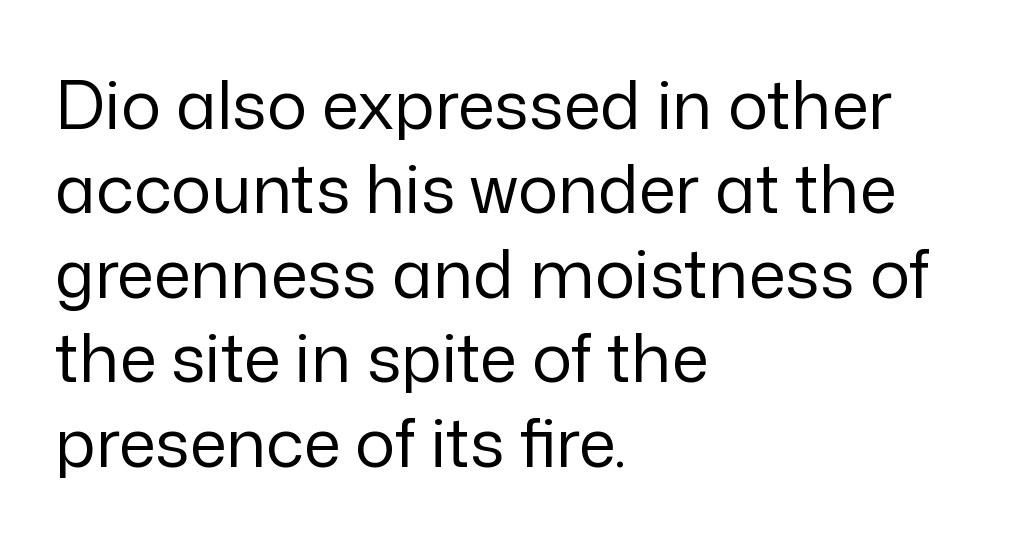
The space between consecutive lines is moderate. Think of a printed novel: that variable character pitch is what you see here. There is no visible air inserted between adjacent glyphs. The compositor pushed each line to the left boundary. Nobody drew a line under any word here. Look at the bottom of the vertical strokes: they stop flat, with no serifs.
